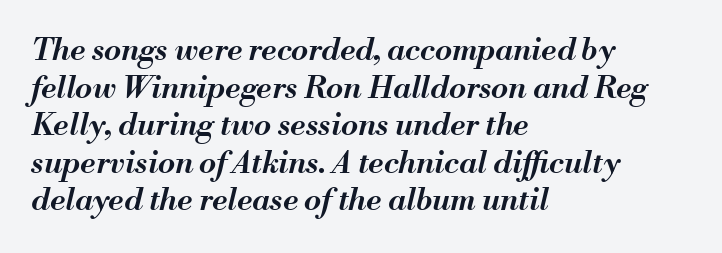
{"italic": "yes", "lean": "right", "slant_degrees": 13, "bold": "semi", "weight": "semibold", "width": "normal", "stroke_contrast": "medium", "x_height": "small", "monospaced": "no", "underline": "no", "align": "left", "line_spacing_ratio": 1.21, "letter_spacing": "normal", "letter_spacing_em": 0.0, "glyph_px": 31}
